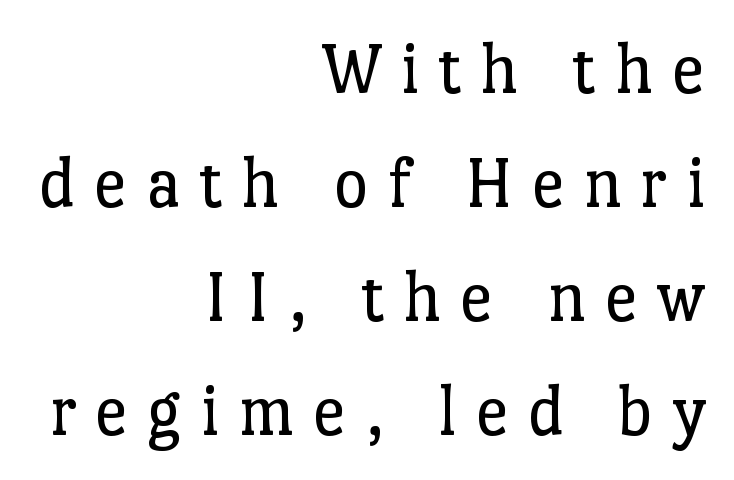
Q: Is the text bold? A: No.
Q: Is the text italic (slanted)? A: No, it is upright.
Q: Is the typeface a serif or a sans-serif typeface? A: Serif.
Q: Is the text underlined? A: No.
Q: How is the paragraph aligned? A: Right-aligned.
Q: Is the spacing between letters normal or unusually wide? A: Unusually wide.
Q: Is the spacing between lines tight, normal or loose? A: Normal.
Q: Width (condensed, normal, or wide)? A: Normal.
Q: Stroke contrast? A: Low.
Q: x-height? A: Medium.
Q: Monospaced? A: No.
